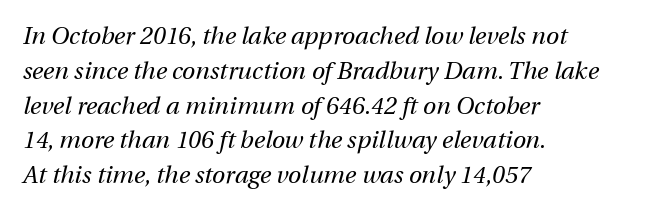
The setting favours the left margin, as ordinary paragraphs usually do. Yep, that's italic — everything's leaning. The glyphs are unaccompanied by any horizontal stroke below them. The rows are spaced the way most documents space them. The strokes are not fattened; the text isn't bold. Glyph-to-glyph distance matches everyday printed text.
